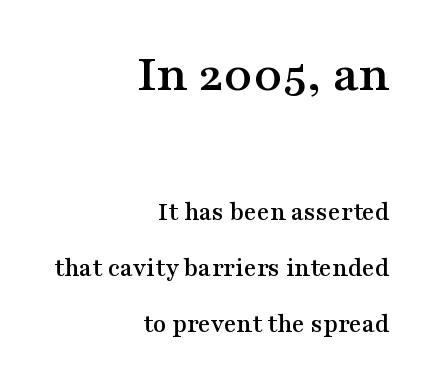
Q: Is the text italic (slanted)? A: No, it is upright.
Q: Is the typeface a serif or a sans-serif typeface? A: Serif.
Q: Is the text underlined? A: No.
Q: How is the paragraph aligned? A: Right-aligned.
Q: Is the spacing between letters normal or unusually wide? A: Normal.
Q: Is the spacing between lines tight, normal or loose? A: Loose.
Q: Which block of text is set in a larger size, the first (top) or the second (bottom)? A: The first (top) one.
Q: Width (condensed, normal, or wide)? A: Wide.
Q: Stroke contrast? A: Medium.
Q: x-height? A: Medium.
Q: Monospaced? A: No.
